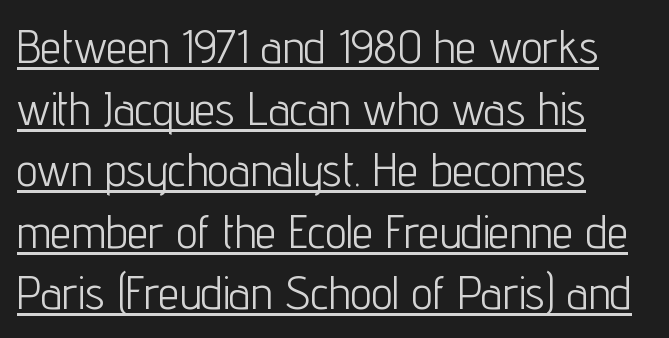
Vertical strokes here are truly vertical. Is there an underline? Yes — a line sits under the letters. Observe the ordinary spacing: letters are neighbours, not strangers. Stroke terminals: plain, sans-serif. Caption: multi-line text, flush left, ragged right. Stems and bowls with no extra thickness — not bold.
